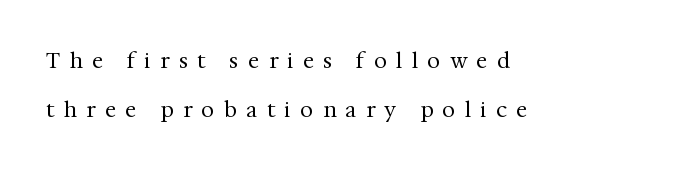
{"italic": "no", "bold": "no", "underline": "no", "align": "left", "line_spacing": "loose", "line_spacing_ratio": 2.31, "letter_spacing": "wide", "letter_spacing_em": 0.46, "glyph_px": 21}
